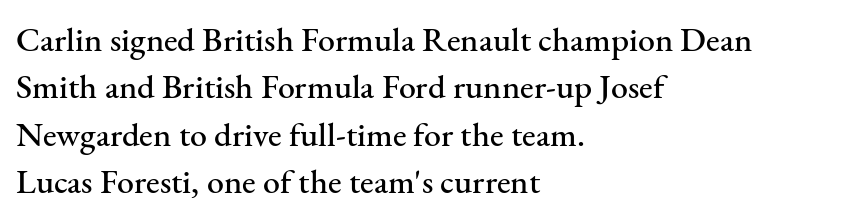
{"serif": "yes", "italic": "no", "width": "normal", "stroke_contrast": "medium", "x_height": "small", "monospaced": "no", "underline": "no", "align": "left", "line_spacing": "normal", "line_spacing_ratio": 1.39, "letter_spacing": "normal", "letter_spacing_em": 0.0, "glyph_px": 34}
